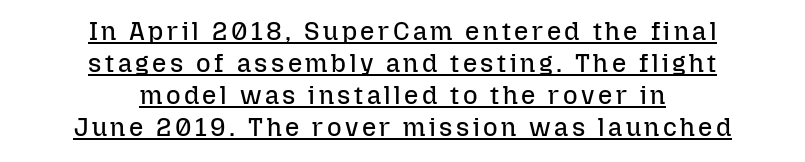
{"italic": "no", "bold": "no", "underline": "yes", "align": "center", "line_spacing": "normal", "line_spacing_ratio": 1.28, "glyph_px": 25}
